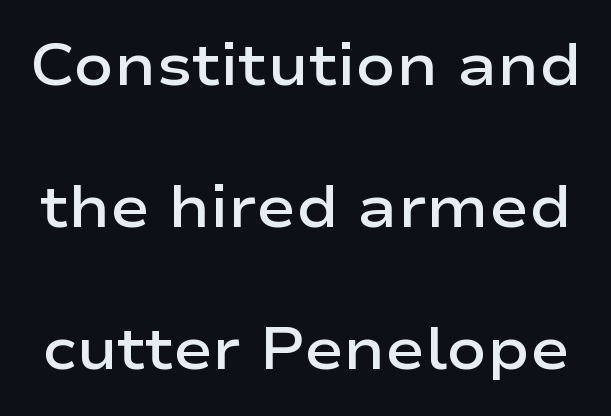
The image shows 59 px semibold, wide sans-serif type, upright; set loose line spacing (2.41x), normal letter spacing, not underlined; low stroke contrast and a medium x-height.
